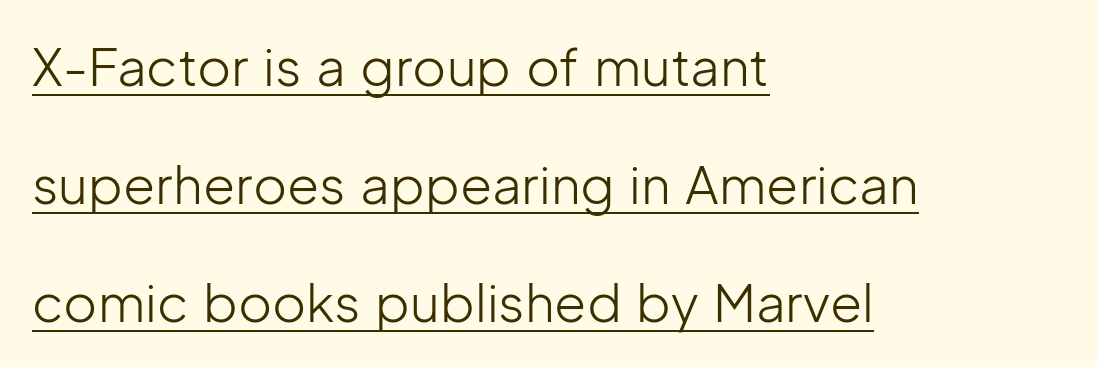
Visually the block forms a straight wall on the left and a jagged coastline on the right. Loosely led — the rows are spread out. Each word holds together tightly as a unit, with standard inter-letter gaps. Every character sits straight up, as roman type does. This is sans-serif lettering, the kind often seen on screens and signage. Each letter keeps its own natural width here, so spacing adapts to shape.
